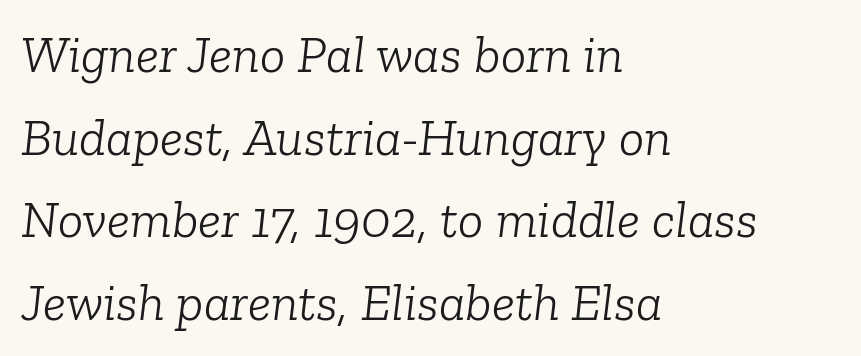
The image shows 53 px light serif type, italic (leaning right); set left-aligned, normal line spacing (1.56x), normal letter spacing, not underlined; low stroke contrast and a medium x-height.
